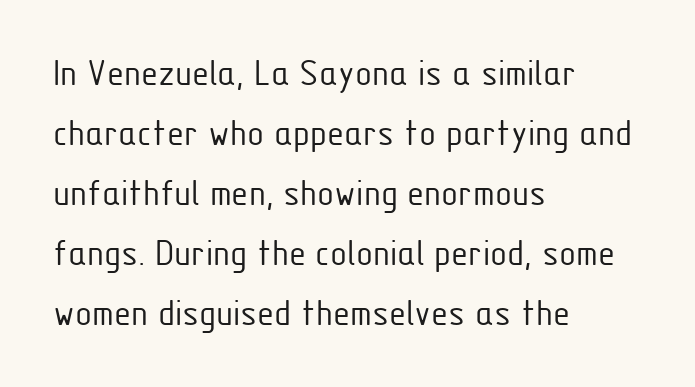
Q: Is the text bold? A: No.
Q: Is the text italic (slanted)? A: No, it is upright.
Q: Is the typeface a serif or a sans-serif typeface? A: Sans-serif.
Q: Is the text underlined? A: No.
Q: How is the paragraph aligned? A: Left-aligned.
Q: Is the spacing between letters normal or unusually wide? A: Normal.
Q: Is the spacing between lines tight, normal or loose? A: Normal.
Q: Width (condensed, normal, or wide)? A: Condensed.
Q: Stroke contrast? A: Low.
Q: x-height? A: Medium.
Q: Monospaced? A: No.
